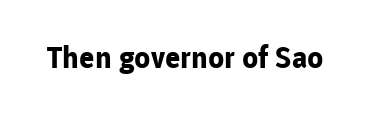
The image shows 30 px bold sans-serif type, upright; set normal letter spacing, not underlined; low stroke contrast and a medium x-height.
